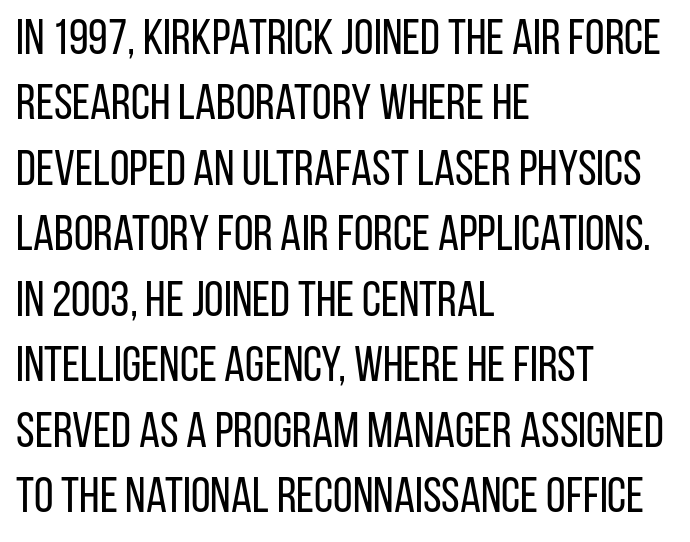
Q: Is the text bold? A: No.
Q: Is the text italic (slanted)? A: No, it is upright.
Q: Is the typeface a serif or a sans-serif typeface? A: Sans-serif.
Q: Is the text underlined? A: No.
Q: How is the paragraph aligned? A: Left-aligned.
Q: Is the spacing between letters normal or unusually wide? A: Normal.
Q: Is the spacing between lines tight, normal or loose? A: Normal.
Q: Width (condensed, normal, or wide)? A: Condensed.
Q: Stroke contrast? A: Low.
Q: x-height? A: Large.
Q: Monospaced? A: No.
